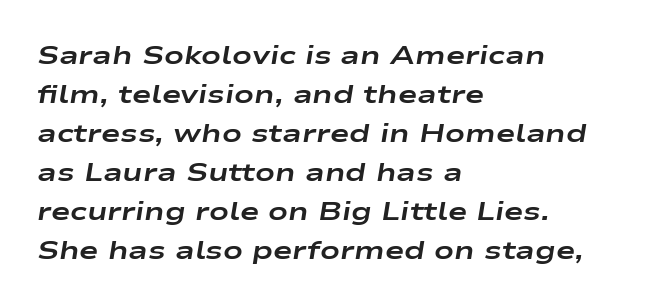
Q: Is the text bold? A: Yes.
Q: Is the text italic (slanted)? A: Yes, it leans right by about 9 degrees.
Q: Is the text underlined? A: No.
Q: How is the paragraph aligned? A: Left-aligned.
Q: Is the spacing between letters normal or unusually wide? A: Normal.
Q: Is the spacing between lines tight, normal or loose? A: Normal.
